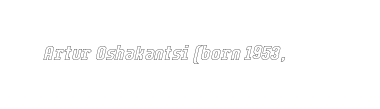
The image shows 21 px text type, italic (leaning right); set normal letter spacing, not underlined.
